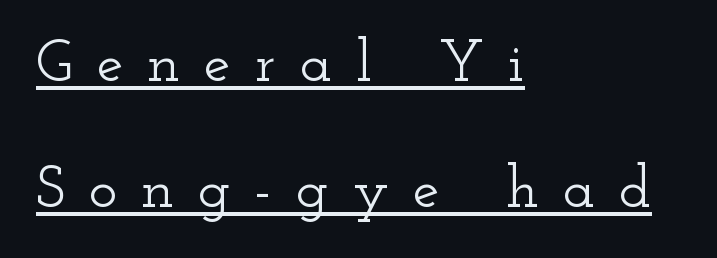
Q: Is the text italic (slanted)? A: No, it is upright.
Q: Is the typeface a serif or a sans-serif typeface? A: Serif.
Q: Is the text underlined? A: Yes.
Q: How is the paragraph aligned? A: Left-aligned.
Q: Is the spacing between letters normal or unusually wide? A: Unusually wide.
Q: Is the spacing between lines tight, normal or loose? A: Loose.
Q: Width (condensed, normal, or wide)? A: Wide.
Q: Stroke contrast? A: Low.
Q: x-height? A: Small.
Q: Monospaced? A: No.
